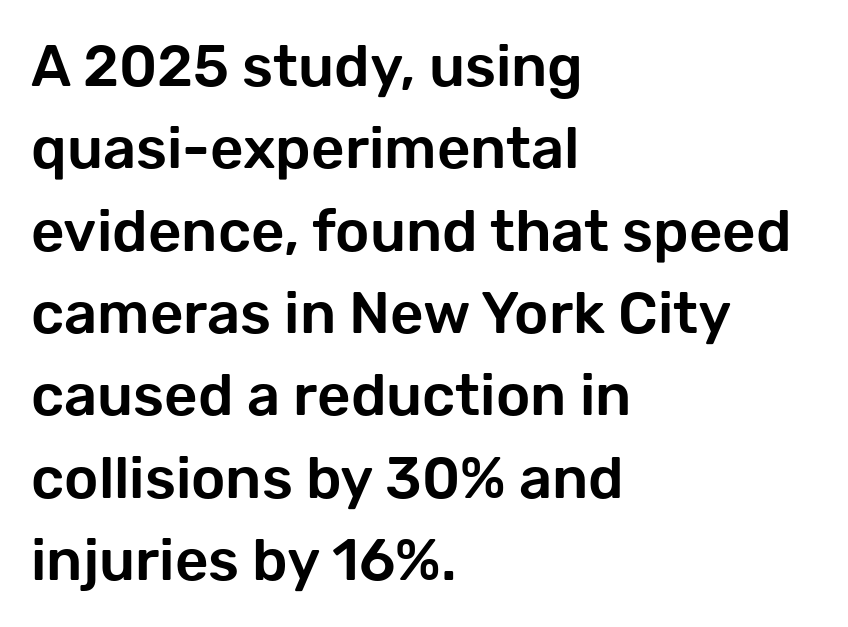
{"serif": "no", "italic": "no", "width": "normal", "stroke_contrast": "low", "x_height": "medium", "monospaced": "no", "underline": "no", "align": "left", "line_spacing": "normal", "line_spacing_ratio": 1.42, "letter_spacing": "normal", "letter_spacing_em": 0.0, "glyph_px": 58}
